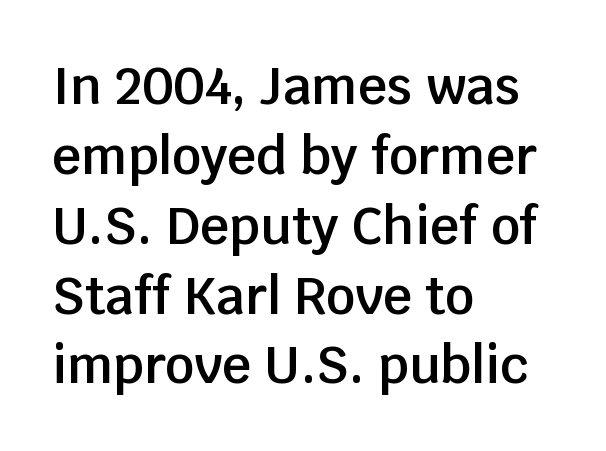
The letters sit at their default tracking, neither squeezed nor spread. Stroke thickness is moderately raised; the sample reads as semibold. Lines of text with bare space underneath. Each letter keeps its own natural width here, so spacing adapts to shape.
